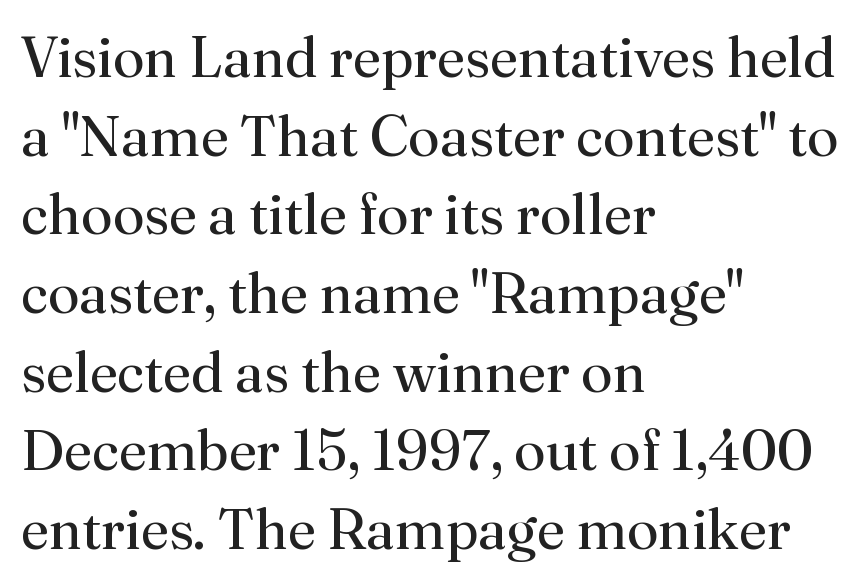
The image shows 57 px regular-weight serif type, upright; set left-aligned, normal line spacing (1.38x), normal letter spacing, not underlined; medium stroke contrast and a small x-height.
